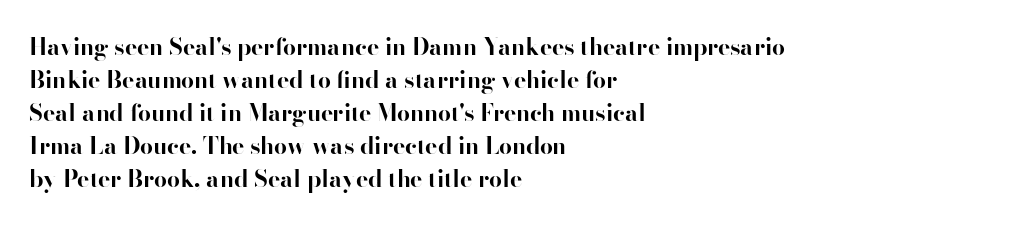
Q: Is the text bold? A: Yes.
Q: Is the text italic (slanted)? A: No, it is upright.
Q: Is the text underlined? A: No.
Q: How is the paragraph aligned? A: Left-aligned.
Q: Is the spacing between letters normal or unusually wide? A: Normal.
Q: Is the spacing between lines tight, normal or loose? A: Normal.
